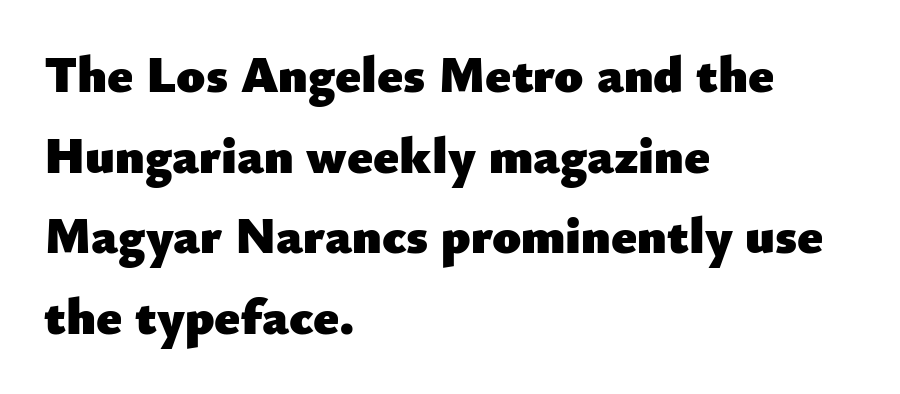
Q: Is the text bold? A: Yes.
Q: Is the text italic (slanted)? A: No, it is upright.
Q: Is the typeface a serif or a sans-serif typeface? A: Sans-serif.
Q: Is the text underlined? A: No.
Q: How is the paragraph aligned? A: Left-aligned.
Q: Is the spacing between letters normal or unusually wide? A: Normal.
Q: Is the spacing between lines tight, normal or loose? A: Normal.
Q: Width (condensed, normal, or wide)? A: Normal.
Q: Stroke contrast? A: Low.
Q: x-height? A: Small.
Q: Monospaced? A: No.
